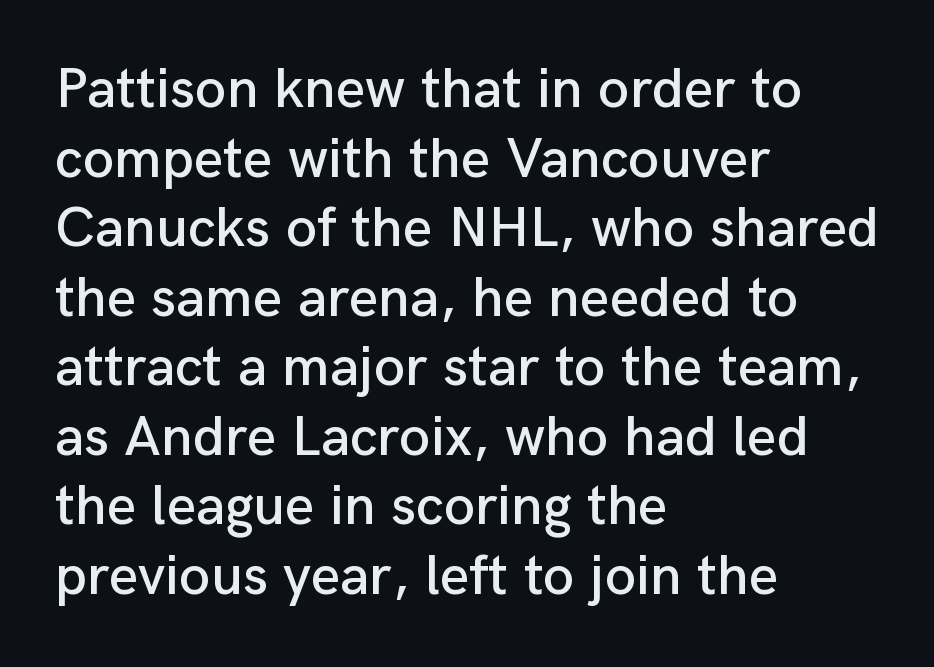
Style check: upright. You could not count columns in this text — the font is proportionally spaced. Casual observation: everything's shoved over to the left. What stands out about the letter spacing? Nothing — it is the standard amount.
